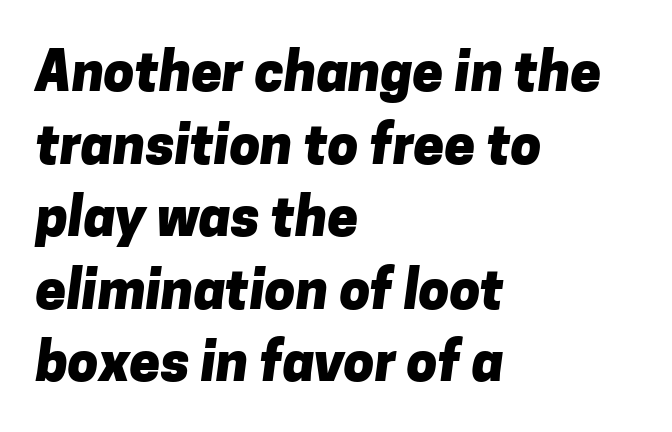
What weight is shown? A full bold with thick strokes. Is this a fixed-width face? No — the glyphs have proportional, varying widths. Serifs: no, the terminals of the letterforms are clean. One-word summary of the alignment: left. Leading: standard.
